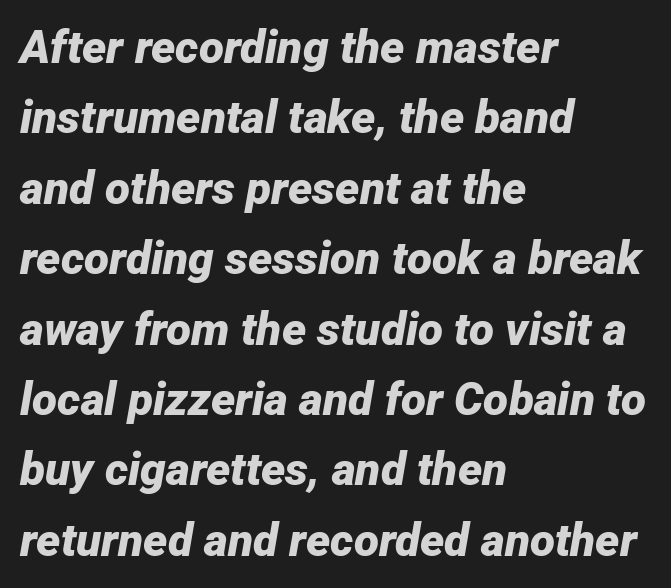
Q: Is the text bold? A: Yes.
Q: Is the text italic (slanted)? A: Yes, it leans right by about 12 degrees.
Q: Is the text underlined? A: No.
Q: How is the paragraph aligned? A: Left-aligned.
Q: Is the spacing between letters normal or unusually wide? A: Normal.
Q: Is the spacing between lines tight, normal or loose? A: Normal.
Q: Width (condensed, normal, or wide)? A: Normal.
Q: Stroke contrast? A: Low.
Q: x-height? A: Medium.
Q: Monospaced? A: No.
